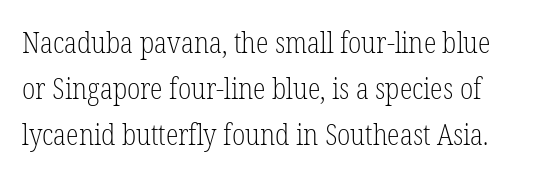
{"serif": "yes", "italic": "no", "bold": "no", "weight": "light", "width": "condensed", "stroke_contrast": "low", "x_height": "medium", "monospaced": "no", "underline": "no", "line_spacing": "normal", "line_spacing_ratio": 1.59, "letter_spacing": "normal", "letter_spacing_em": 0.0, "glyph_px": 29}
